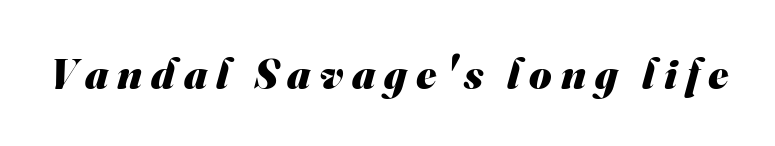
{"serif": "no", "bold": "yes", "weight": "heavy", "width": "normal", "stroke_contrast": "medium", "x_height": "small", "monospaced": "no", "underline": "no", "letter_spacing": "wide", "letter_spacing_em": 0.21, "glyph_px": 43}
